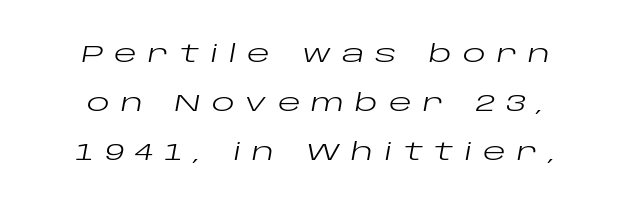
{"italic": "yes", "lean": "right", "slant_degrees": 10, "bold": "no", "underline": "no", "line_spacing": "loose", "line_spacing_ratio": 2.05, "letter_spacing": "wide", "letter_spacing_em": 0.45, "glyph_px": 24}
